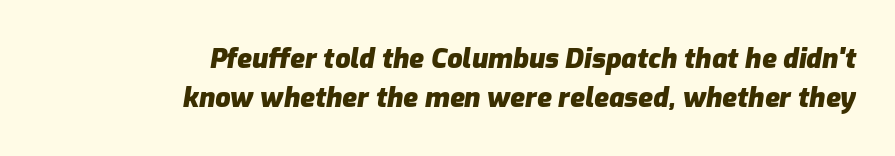
Q: Is the text bold? A: Yes.
Q: Is the text italic (slanted)? A: Yes, it leans right by about 9 degrees.
Q: Is the text underlined? A: No.
Q: How is the paragraph aligned? A: Right-aligned.
Q: Is the spacing between letters normal or unusually wide? A: Normal.
Q: Is the spacing between lines tight, normal or loose? A: Normal.
